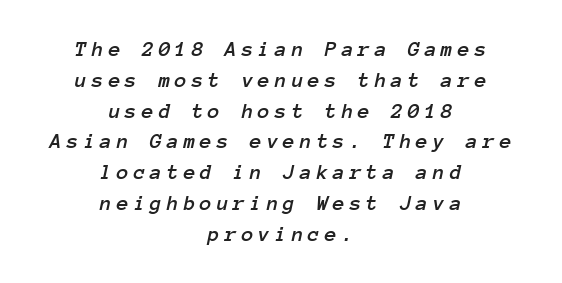
Line spacing here is normal. These lines stack symmetrically, like a column narrowing and widening about its center. Underlining? Definitely not there. Compared with typical body copy, the letter spacing here is much looser.
